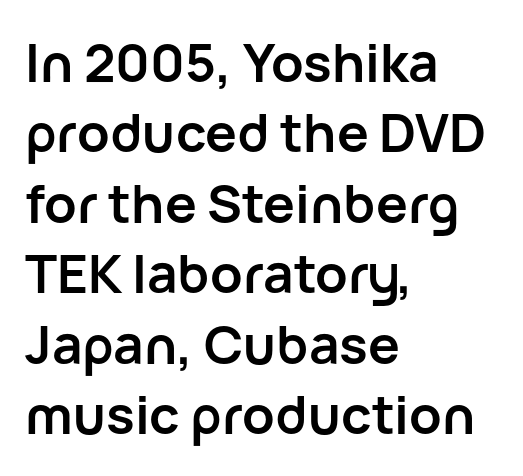
{"serif": "no", "italic": "no", "bold": "yes", "weight": "semibold", "width": "normal", "stroke_contrast": "low", "x_height": "medium", "monospaced": "no", "underline": "no", "align": "left", "line_spacing": "normal", "line_spacing_ratio": 1.33, "letter_spacing": "normal", "letter_spacing_em": 0.0, "glyph_px": 53}
